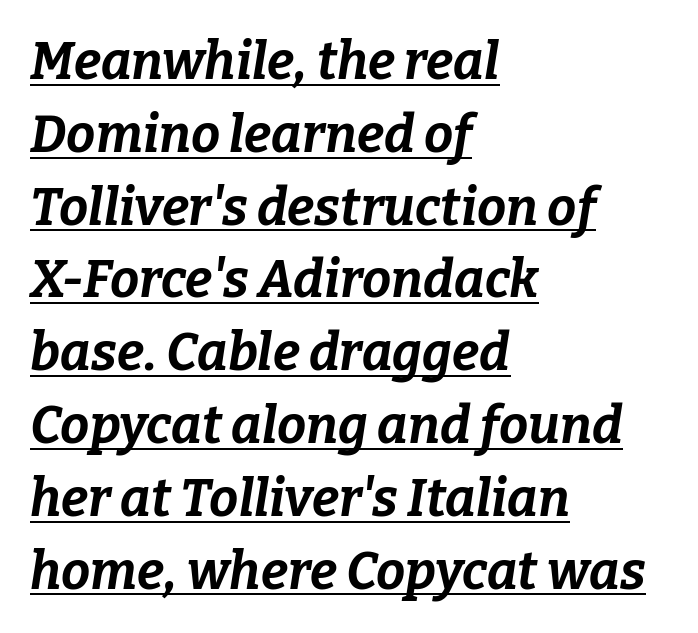
{"italic": "yes", "lean": "right", "slant_degrees": 9, "bold": "yes", "weight": "bold", "width": "normal", "stroke_contrast": "low", "x_height": "medium", "monospaced": "no", "underline": "yes", "align": "left", "line_spacing": "normal", "line_spacing_ratio": 1.4, "letter_spacing": "normal", "letter_spacing_em": 0.0, "glyph_px": 52}
